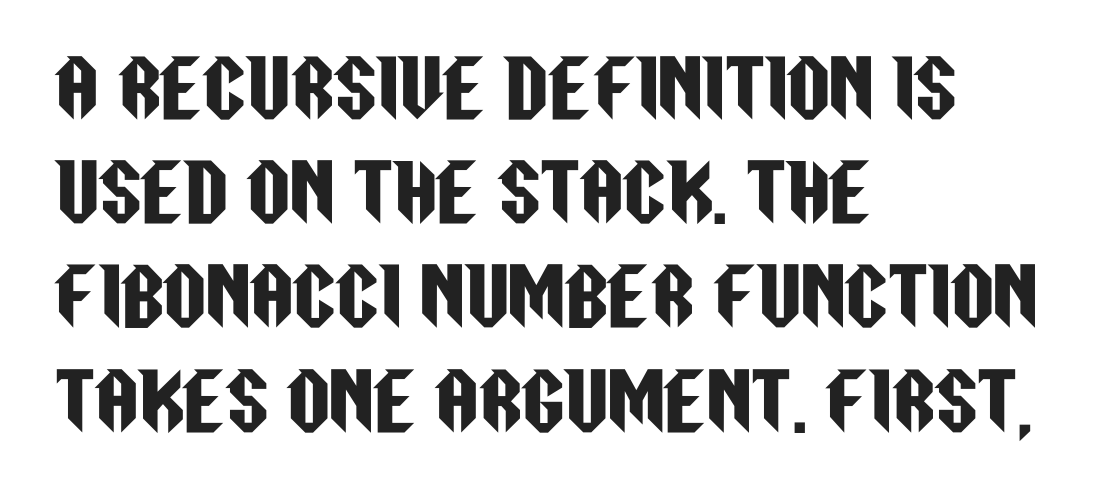
The image shows 75 px condensed sans-serif type, upright; set left-aligned, normal line spacing (1.39x), normal letter spacing, not underlined; low stroke contrast and a large x-height.
